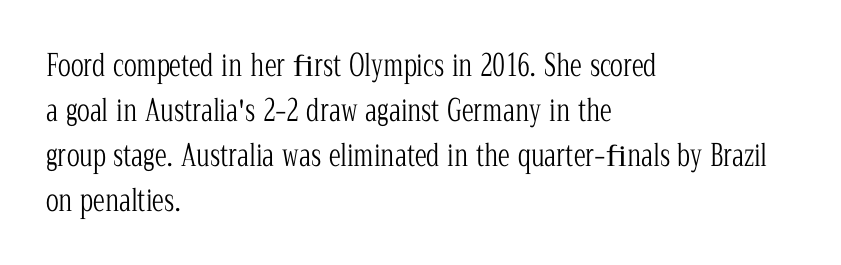
Plain, unruled lines of type. A student would call this left alignment; a typographer would say flush left, rag right. Short note: letters normally spaced. The rendering shows small feet on the letterforms — a serif design.
